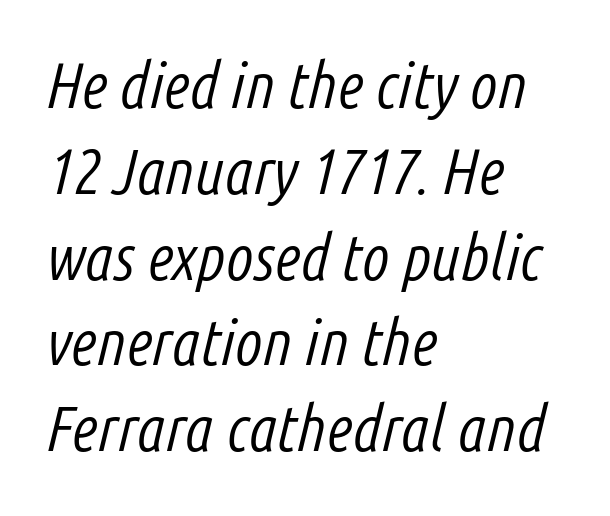
{"italic": "yes", "lean": "right", "slant_degrees": 14, "bold": "no", "weight": "light", "width": "condensed", "stroke_contrast": "low", "x_height": "medium", "monospaced": "no", "underline": "no", "align": "left", "line_spacing": "normal", "line_spacing_ratio": 1.34, "letter_spacing": "normal", "letter_spacing_em": 0.0, "glyph_px": 64}
